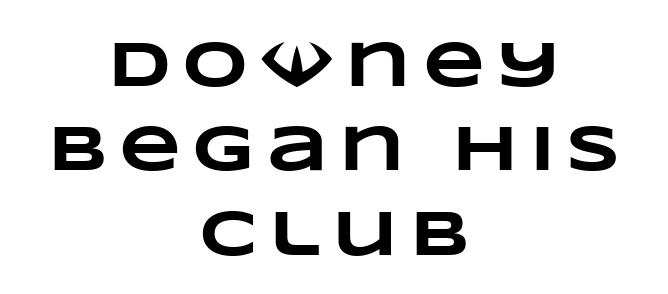
In terms of leading, this rendering sits right in the middle. Do the characters align in a grid? No, the font is proportional. Bold? Absolutely — the strokes are thick and heavy. Bare-footed words on every line. These lines are centered, leaving both edges ragged.
